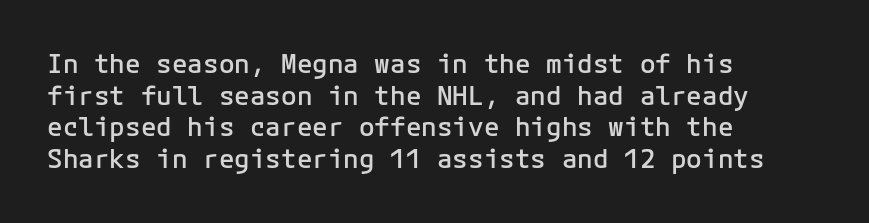
Each row of text sits above clean, open space. Typesetter's note: demi weight, one step under bold. Is the block centered? No — it sits flush against the left margin. Posture: straight, roman, zero tilt. The letterforms sit shoulder to shoulder at normal distance.
